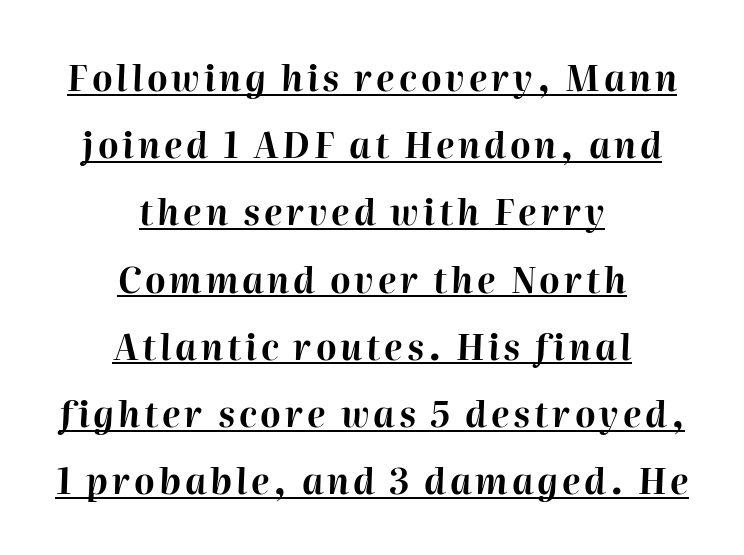
Underlined type. The lines in this sample share a center point and differ in where they start and stop. The specimen reads as italic at a glance. The letters advance in unequal steps, a hallmark of proportional type.
